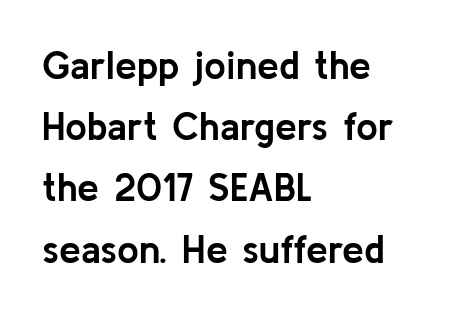
The image shows 39 px semibold sans-serif type, upright; set left-aligned, normal line spacing (1.57x), normal letter spacing, not underlined; low stroke contrast and a medium x-height.
